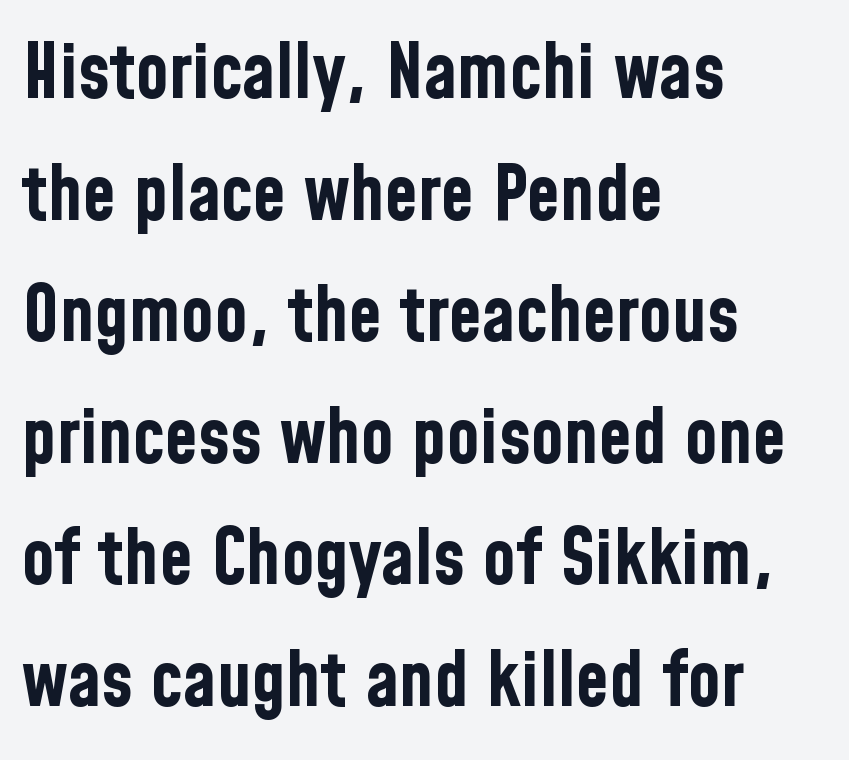
{"serif": "no", "italic": "no", "bold": "yes", "weight": "bold", "width": "condensed", "stroke_contrast": "low", "x_height": "medium", "monospaced": "no", "underline": "no", "align": "left", "line_spacing": "normal", "line_spacing_ratio": 1.6, "letter_spacing": "normal", "letter_spacing_em": 0.0, "glyph_px": 76}
